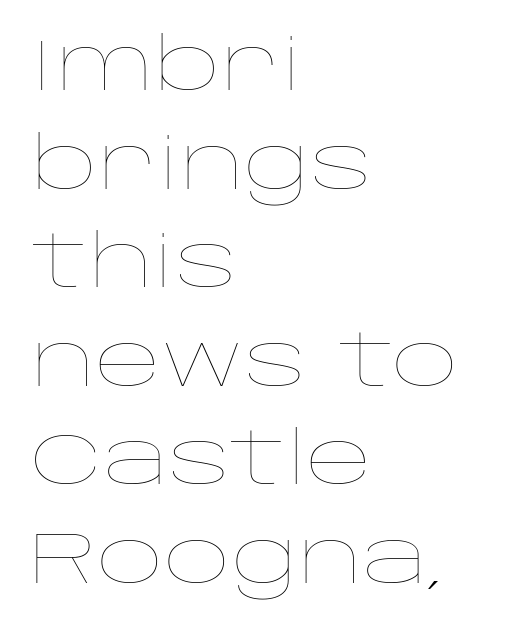
{"italic": "no", "bold": "no", "weight": "thin", "width": "wide", "stroke_contrast": "low", "x_height": "large", "monospaced": "no", "underline": "no", "align": "left", "line_spacing": "normal", "line_spacing_ratio": 1.35, "letter_spacing": "normal", "letter_spacing_em": 0.0, "glyph_px": 73}
